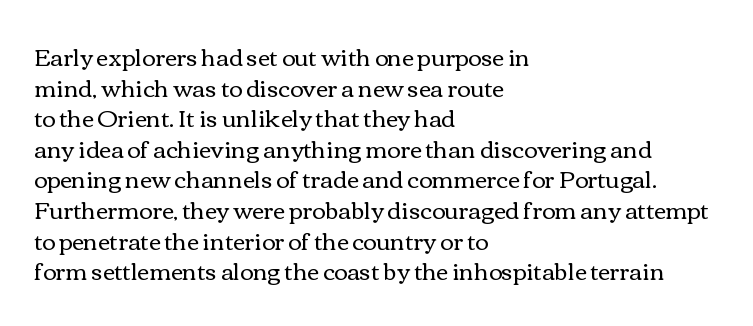
{"italic": "no", "bold": "no", "underline": "no", "align": "left", "line_spacing": "normal", "line_spacing_ratio": 1.33, "letter_spacing": "normal", "letter_spacing_em": 0.0, "glyph_px": 23}
